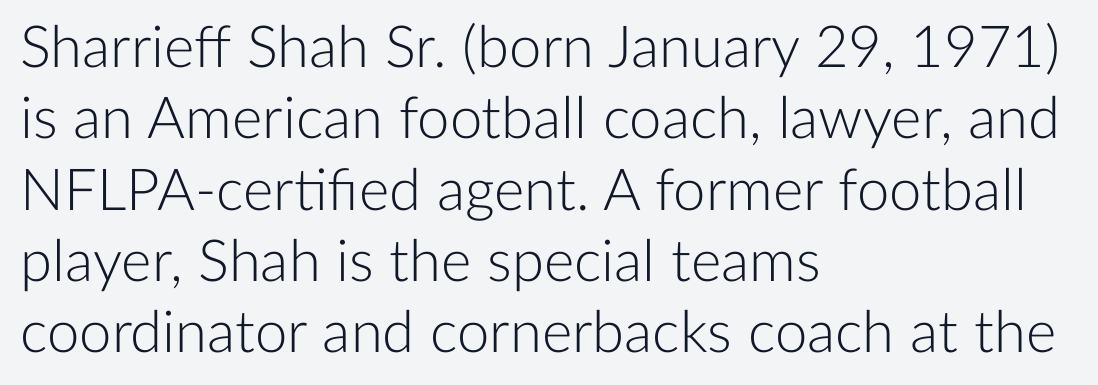
{"serif": "no", "italic": "no", "bold": "no", "weight": "light", "width": "normal", "stroke_contrast": "low", "x_height": "medium", "monospaced": "no", "underline": "no", "align": "left", "line_spacing_ratio": 1.23, "letter_spacing": "normal", "letter_spacing_em": 0.0, "glyph_px": 58}
